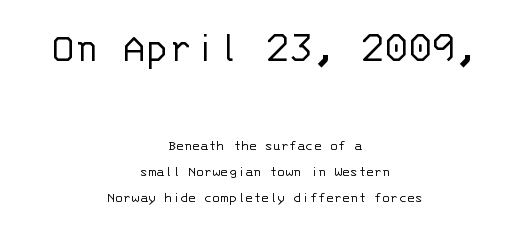
Q: Is the text bold? A: No.
Q: Is the text italic (slanted)? A: No, it is upright.
Q: Is the typeface a serif or a sans-serif typeface? A: Sans-serif.
Q: Is the text underlined? A: No.
Q: How is the paragraph aligned? A: Centered.
Q: Is the spacing between letters normal or unusually wide? A: Normal.
Q: Which block of text is set in a larger size, the first (top) or the second (bottom)? A: The first (top) one.
Q: Width (condensed, normal, or wide)? A: Normal.
Q: Stroke contrast? A: Low.
Q: x-height? A: Large.
Q: Monospaced? A: Yes.
